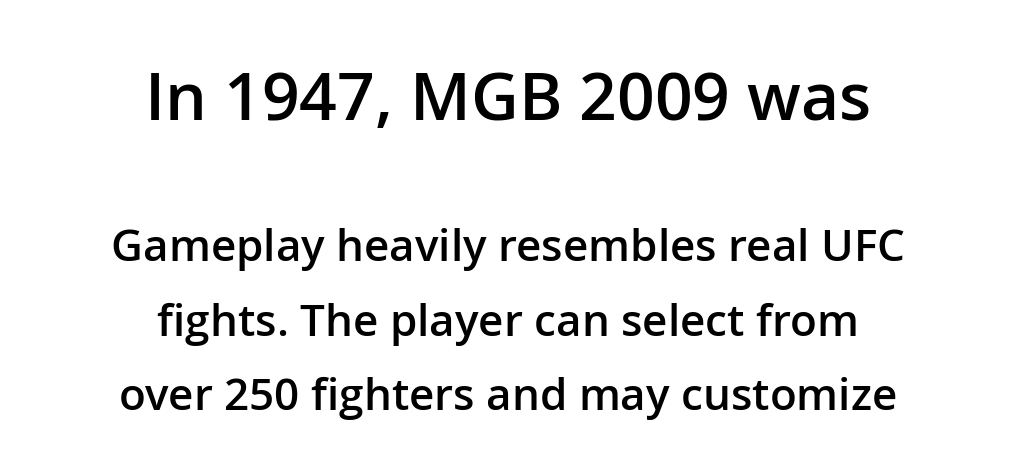
Q: Is the text bold? A: Semi-bold.
Q: Is the text italic (slanted)? A: No, it is upright.
Q: Is the typeface a serif or a sans-serif typeface? A: Sans-serif.
Q: Is the text underlined? A: No.
Q: How is the paragraph aligned? A: Centered.
Q: Is the spacing between letters normal or unusually wide? A: Normal.
Q: Is the spacing between lines tight, normal or loose? A: Normal.
Q: Which block of text is set in a larger size, the first (top) or the second (bottom)? A: The first (top) one.
Q: Width (condensed, normal, or wide)? A: Normal.
Q: Stroke contrast? A: Low.
Q: x-height? A: Medium.
Q: Monospaced? A: No.
